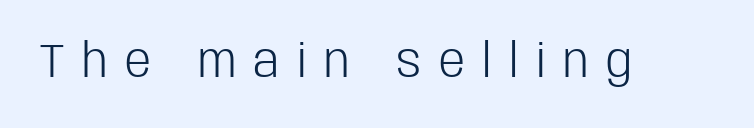
The passage shown is typed in a proportional face where columns would drift. Letters have the restrained weight of plain body copy at most. The area under the type is left untouched. Check where the strokes stop: nothing finishes them off — pure sans.
